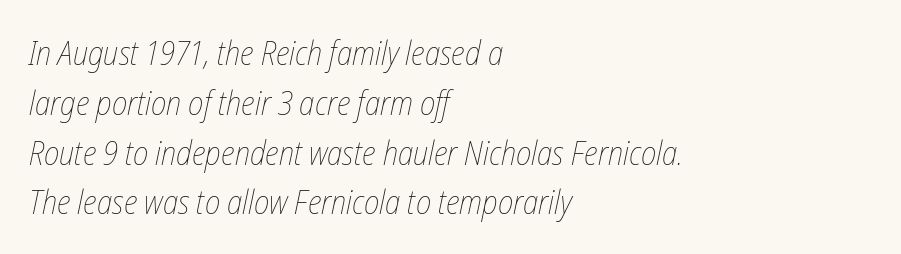
Plain, unruled lines of type. These lines are rendered in a variable-pitch font. In terms of leading, this rendering sits right in the middle. Which margin do the lines hug? The left one — the right edge is uneven. The passage shown is not bold in any degree. Students, note that the glyphs here touch the page at normal intervals.
